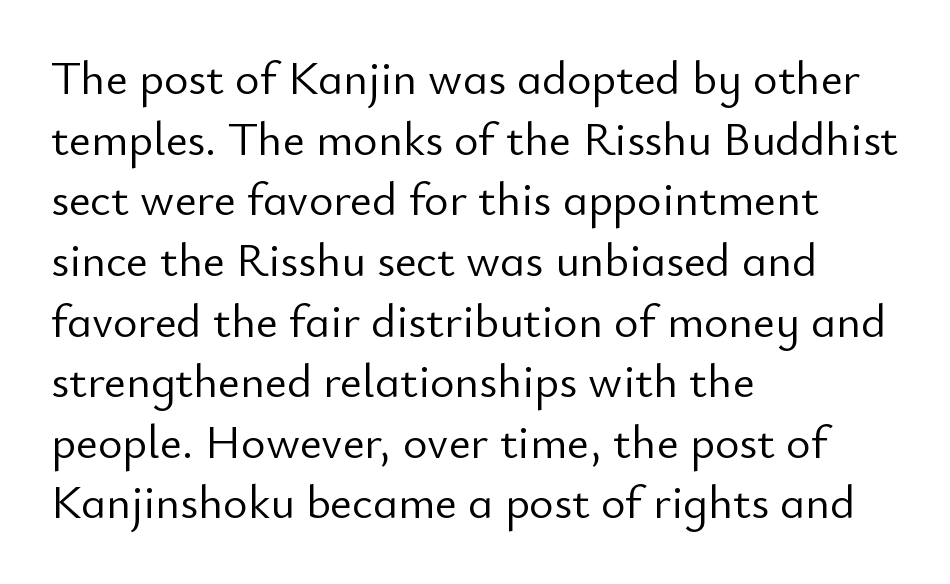
Letterform terminals end flat and unadorned throughout the passage. In terms of letterspacing, this is plain default setting. The ragged edge is on the right, which tells us the setting is flush left. This sample keeps an unexceptional amount of space between lines. A quiet, ordinary-to-light weight characterises the typeface.
